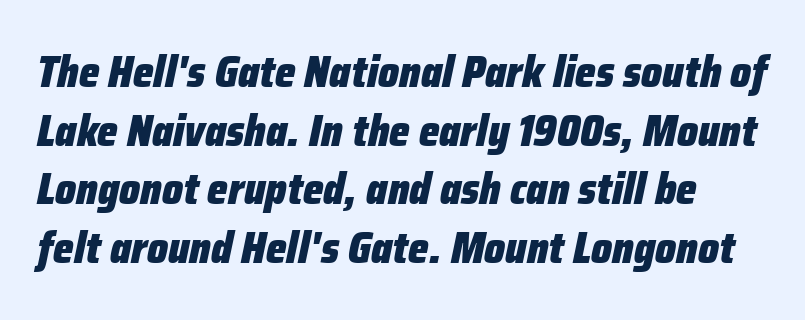
The image shows 44 px heavy, condensed type, italic (leaning right); set normal line spacing (1.33x), normal letter spacing, not underlined; low stroke contrast and a medium x-height.
